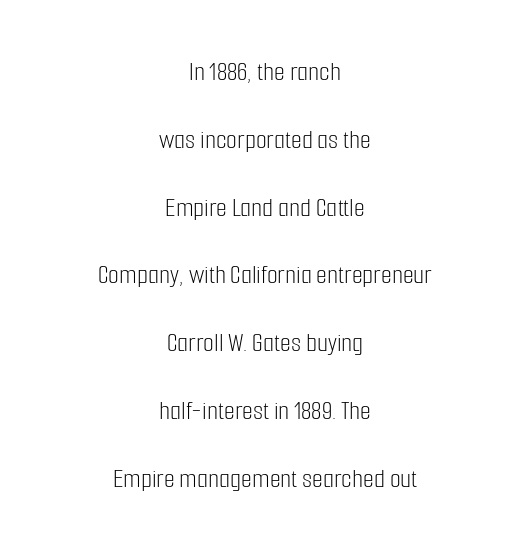
Layout note: lines centered. The font's upright variant was chosen for this text. Think of a printed novel: that variable character pitch is what you see here. Nobody touched the tracking dial on this one. You could fit nearly another row in the gap between these rows. A quiet, ordinary-to-light weight characterises the typeface.
